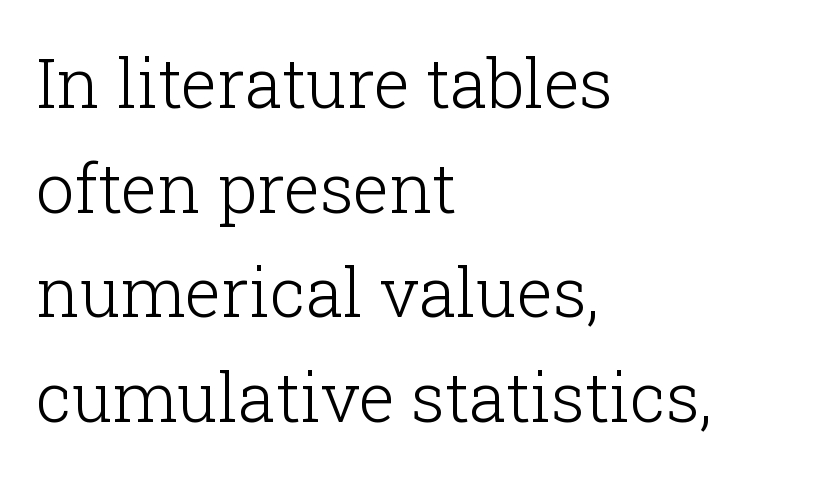
Regarding leading, the lines here are spaced in the standard way. Notice how the stems are strictly vertical — no italics here. Classification — serif. Compared with a typical body face, this is equally light or lighter still. This sample has the flowing, uneven cadence of proportional lettering.
